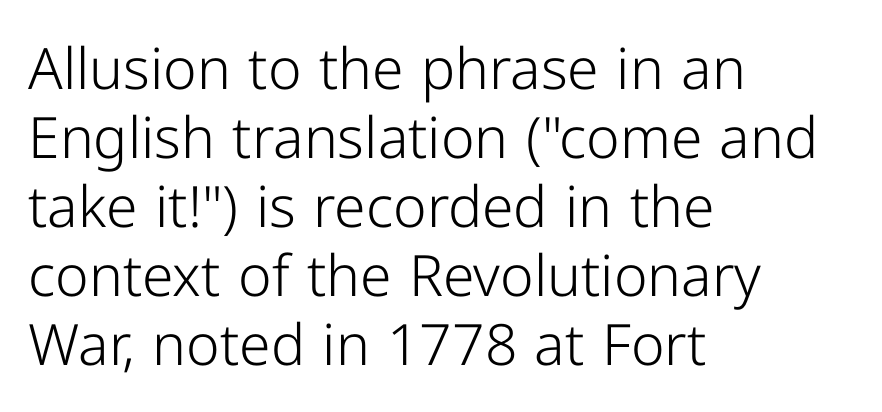
{"serif": "no", "italic": "no", "bold": "no", "weight": "light", "width": "normal", "stroke_contrast": "low", "x_height": "medium", "monospaced": "no", "underline": "no", "align": "left", "line_spacing_ratio": 1.21, "letter_spacing": "normal", "letter_spacing_em": 0.0, "glyph_px": 57}
